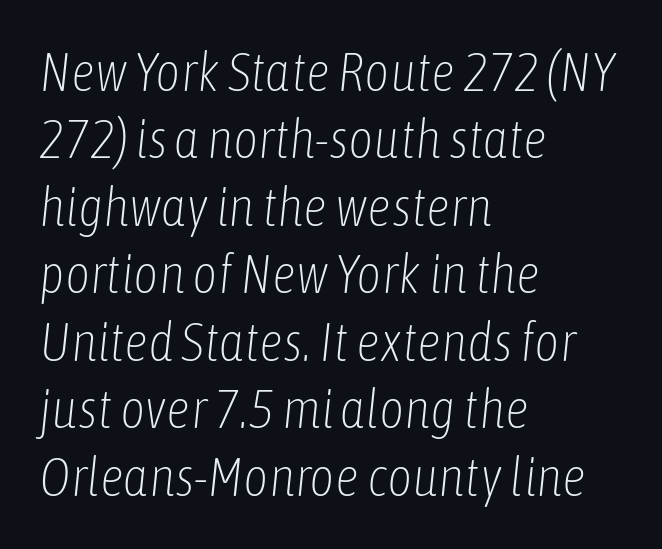
{"italic": "yes", "lean": "right", "slant_degrees": 6, "bold": "no", "weight": "light", "width": "condensed", "stroke_contrast": "low", "x_height": "medium", "monospaced": "no", "underline": "no", "align": "left", "line_spacing": "normal", "line_spacing_ratio": 1.25, "letter_spacing": "normal", "letter_spacing_em": 0.0, "glyph_px": 54}
